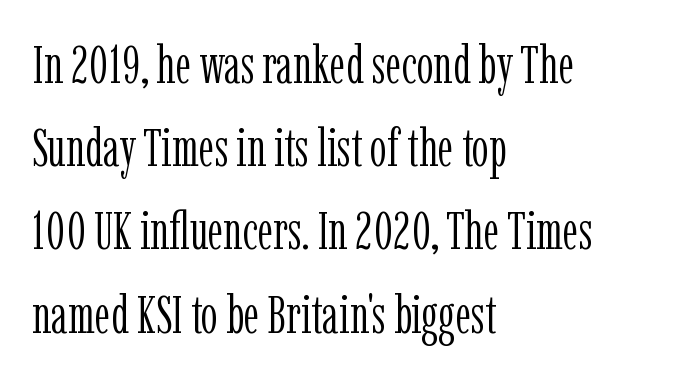
{"serif": "yes", "italic": "no", "bold": "no", "weight": "light", "width": "condensed", "stroke_contrast": "low", "x_height": "medium", "monospaced": "no", "underline": "no", "align": "left", "line_spacing": "normal", "line_spacing_ratio": 1.57, "letter_spacing": "normal", "letter_spacing_em": 0.0, "glyph_px": 53}
